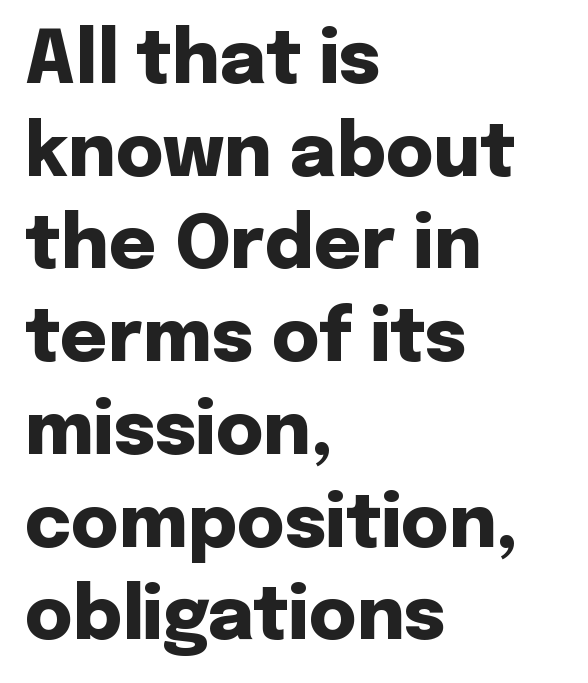
The image shows 73 px heavy sans-serif type, upright; set left-aligned, normal line spacing (1.27x), normal letter spacing, not underlined; low stroke contrast and a medium x-height.
